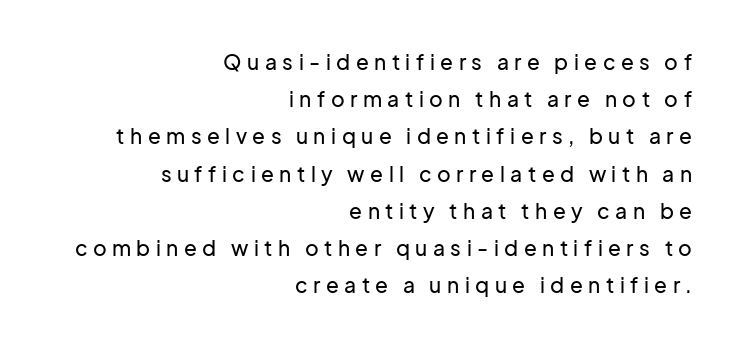
Q: Is the text italic (slanted)? A: No, it is upright.
Q: Is the text underlined? A: No.
Q: How is the paragraph aligned? A: Right-aligned.
Q: Is the spacing between letters normal or unusually wide? A: Unusually wide.
